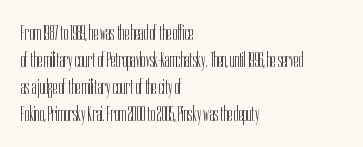
Q: Is the text bold? A: No.
Q: Is the text italic (slanted)? A: No, it is upright.
Q: Is the text underlined? A: No.
Q: How is the paragraph aligned? A: Left-aligned.
Q: Is the spacing between letters normal or unusually wide? A: Normal.
